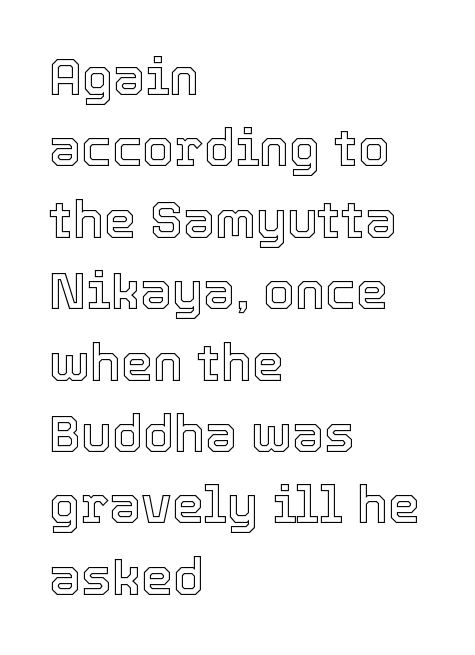
The image shows 51 px text type, upright; set left-aligned, normal line spacing (1.4x), normal letter spacing, not underlined; a medium x-height.
